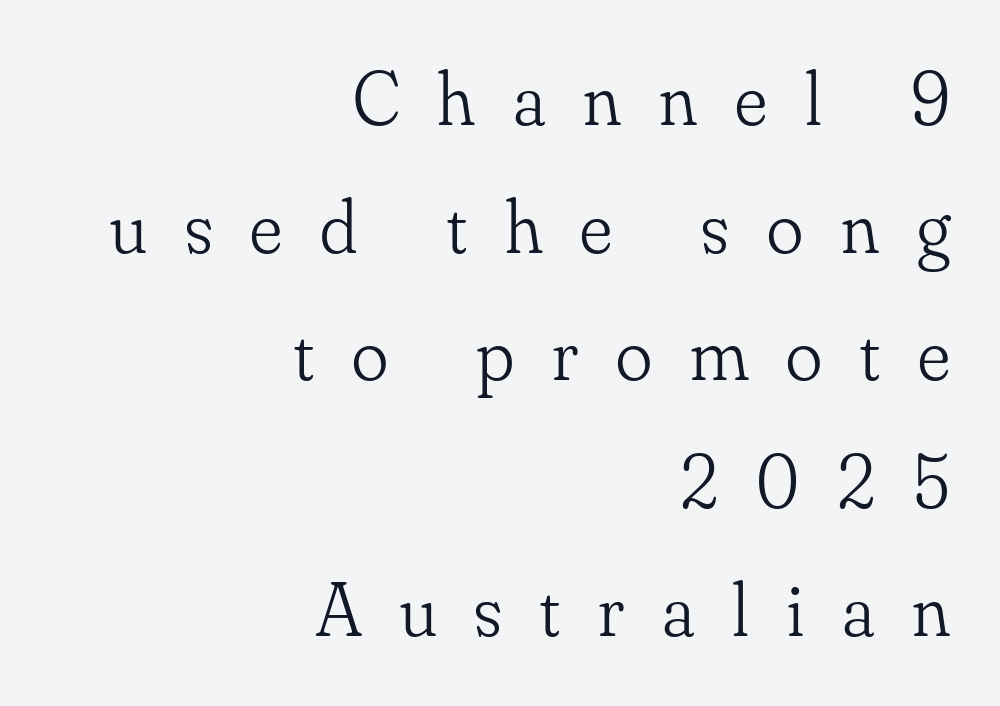
No chunkiness to these letters — they're not bold. This sample has the flowing, uneven cadence of proportional lettering. All the whitespace from short lines collects on the left. Vertical spacing — default. The letters are spread apart with noticeably loose tracking.
